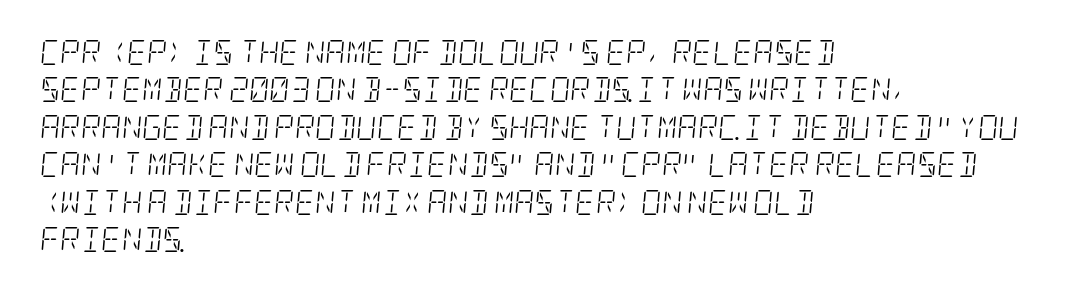
Q: Is the text bold? A: No.
Q: Is the text italic (slanted)? A: Yes, it leans right by about 5 degrees.
Q: Is the text underlined? A: No.
Q: How is the paragraph aligned? A: Left-aligned.
Q: Is the spacing between letters normal or unusually wide? A: Normal.
Q: Is the spacing between lines tight, normal or loose? A: Normal.
